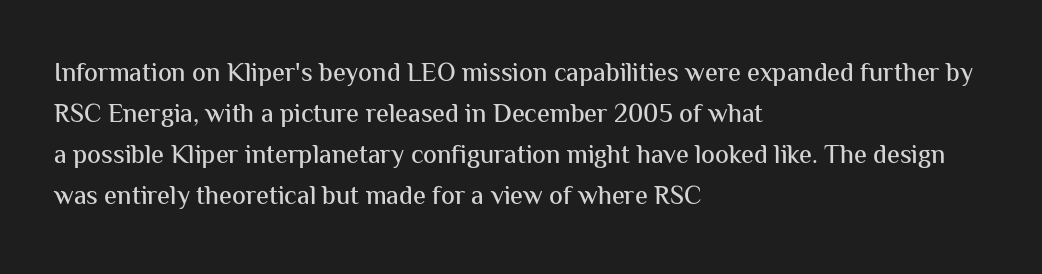
{"italic": "no", "underline": "no", "align": "left", "line_spacing": "normal", "line_spacing_ratio": 1.58, "letter_spacing": "normal", "letter_spacing_em": 0.0, "glyph_px": 26}
